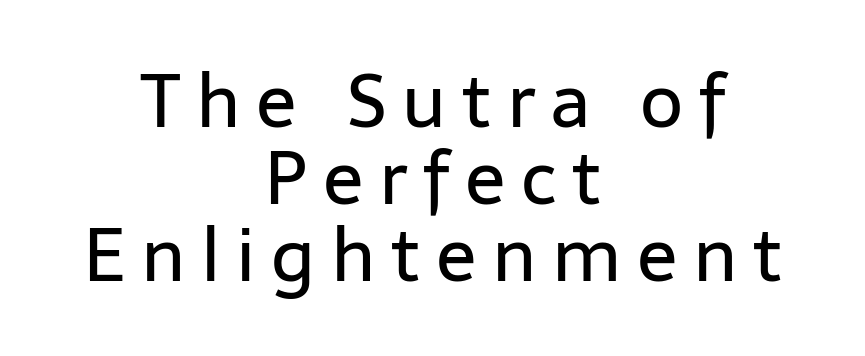
Q: Is the text bold? A: No.
Q: Is the text italic (slanted)? A: No, it is upright.
Q: Is the typeface a serif or a sans-serif typeface? A: Sans-serif.
Q: Is the text underlined? A: No.
Q: How is the paragraph aligned? A: Centered.
Q: Is the spacing between letters normal or unusually wide? A: Unusually wide.
Q: Is the spacing between lines tight, normal or loose? A: Tight.
Q: Width (condensed, normal, or wide)? A: Normal.
Q: Stroke contrast? A: Low.
Q: x-height? A: Medium.
Q: Monospaced? A: No.
